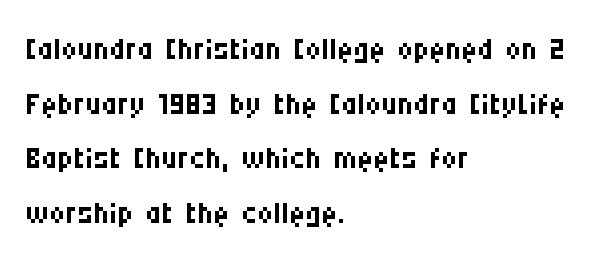
{"serif": "no", "italic": "no", "bold": "no", "weight": "regular", "width": "condensed", "stroke_contrast": "medium", "x_height": "large", "monospaced": "no", "underline": "no", "align": "left", "line_spacing_ratio": 1.24, "letter_spacing": "normal", "letter_spacing_em": 0.0, "glyph_px": 44}
